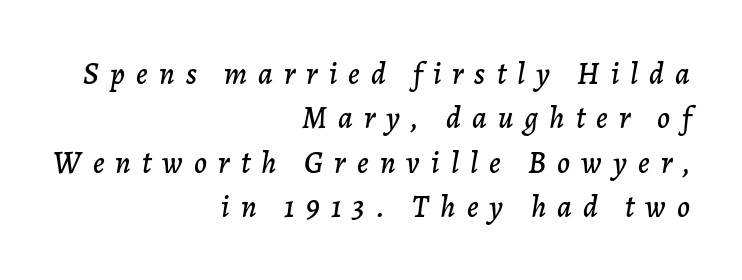
{"italic": "yes", "lean": "right", "slant_degrees": 7, "width": "normal", "stroke_contrast": "low", "x_height": "medium", "monospaced": "no", "underline": "no", "align": "right", "line_spacing": "normal", "line_spacing_ratio": 1.43, "letter_spacing": "wide", "letter_spacing_em": 0.36, "glyph_px": 31}
